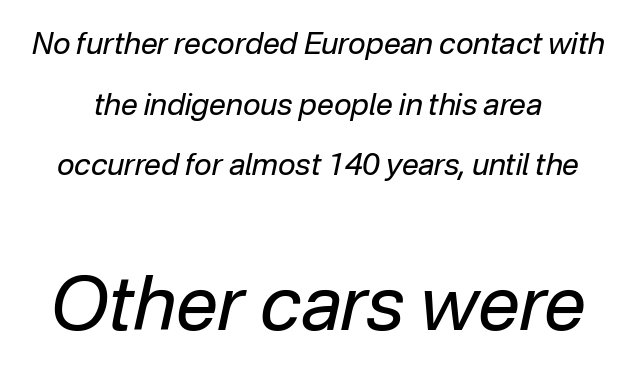
Q: Is the text bold? A: No.
Q: Is the text italic (slanted)? A: Yes, it leans right by about 12 degrees.
Q: Is the text underlined? A: No.
Q: Is the spacing between letters normal or unusually wide? A: Normal.
Q: Is the spacing between lines tight, normal or loose? A: Loose.
Q: Which block of text is set in a larger size, the first (top) or the second (bottom)? A: The second (bottom) one.
Q: Width (condensed, normal, or wide)? A: Normal.
Q: Stroke contrast? A: Low.
Q: x-height? A: Medium.
Q: Monospaced? A: No.
